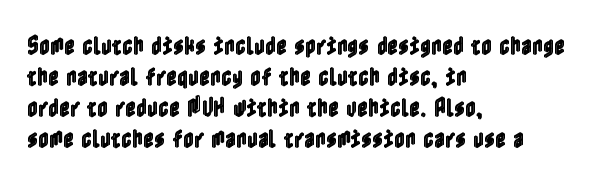
Does the copy run flush right? No — it runs flush left. The specimen reads as upright at a glance. Between one letter and the next there's only the usual sliver of space. The designer left line spacing at the default.
